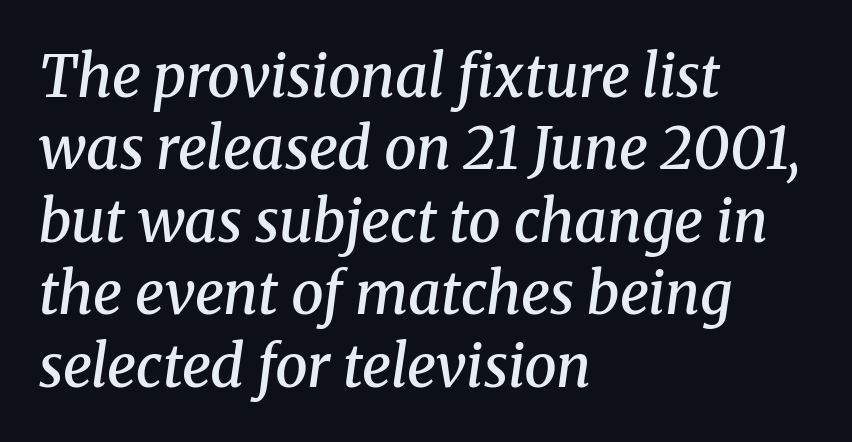
Q: Is the text bold? A: Semi-bold.
Q: Is the text italic (slanted)? A: Yes, it leans right by about 8 degrees.
Q: Is the typeface a serif or a sans-serif typeface? A: Serif.
Q: Is the text underlined? A: No.
Q: How is the paragraph aligned? A: Left-aligned.
Q: Is the spacing between letters normal or unusually wide? A: Normal.
Q: Is the spacing between lines tight, normal or loose? A: Normal.
Q: Width (condensed, normal, or wide)? A: Normal.
Q: Stroke contrast? A: Medium.
Q: x-height? A: Medium.
Q: Monospaced? A: No.
